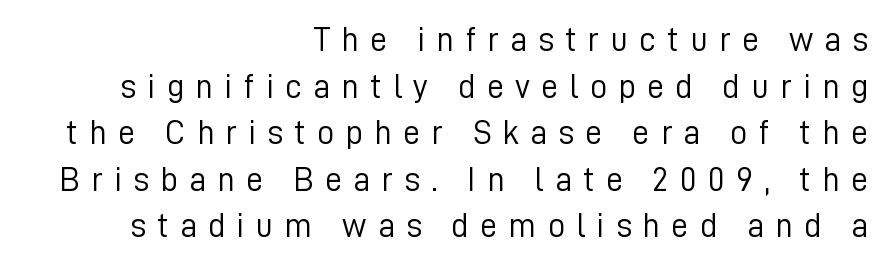
Q: Is the text bold? A: No.
Q: Is the text italic (slanted)? A: No, it is upright.
Q: Is the typeface a serif or a sans-serif typeface? A: Sans-serif.
Q: Is the text underlined? A: No.
Q: How is the paragraph aligned? A: Right-aligned.
Q: Is the spacing between letters normal or unusually wide? A: Unusually wide.
Q: Is the spacing between lines tight, normal or loose? A: Normal.
Q: Width (condensed, normal, or wide)? A: Normal.
Q: Stroke contrast? A: Low.
Q: x-height? A: Medium.
Q: Monospaced? A: No.
